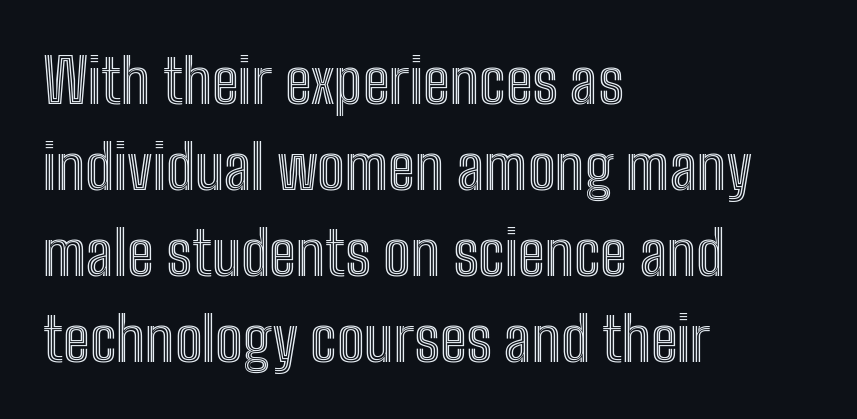
{"italic": "no", "width": "condensed", "x_height": "medium", "monospaced": "no", "underline": "no", "align": "left", "line_spacing": "normal", "line_spacing_ratio": 1.41, "letter_spacing": "normal", "letter_spacing_em": 0.0, "glyph_px": 61}
